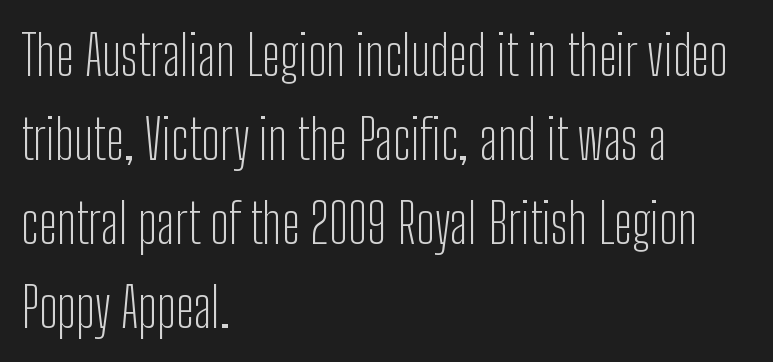
{"serif": "no", "italic": "no", "bold": "no", "weight": "light", "width": "condensed", "stroke_contrast": "low", "x_height": "medium", "monospaced": "no", "underline": "no", "align": "left", "line_spacing": "normal", "line_spacing_ratio": 1.53, "letter_spacing": "normal", "letter_spacing_em": 0.0, "glyph_px": 55}
